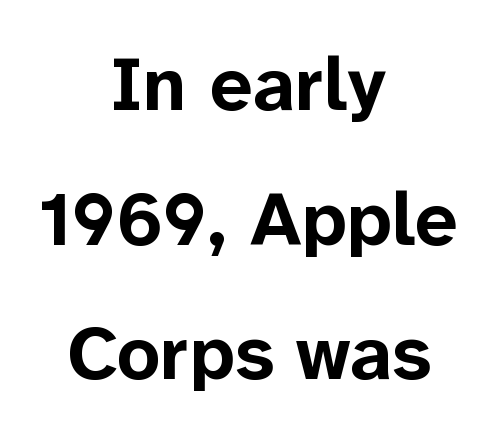
The image shows 76 px bold sans-serif type, upright; set centered, line spacing 1.77x, normal letter spacing, not underlined; low stroke contrast and a medium x-height.
